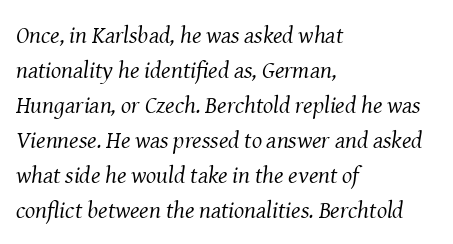
{"italic": "yes", "lean": "right", "slant_degrees": 8, "bold": "no", "underline": "no", "align": "left", "line_spacing": "normal", "line_spacing_ratio": 1.46, "letter_spacing": "normal", "letter_spacing_em": 0.0, "glyph_px": 24}
